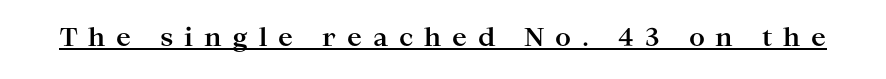
Q: Is the text bold? A: Yes.
Q: Is the text italic (slanted)? A: No, it is upright.
Q: Is the text underlined? A: Yes.
Q: Is the spacing between letters normal or unusually wide? A: Unusually wide.
